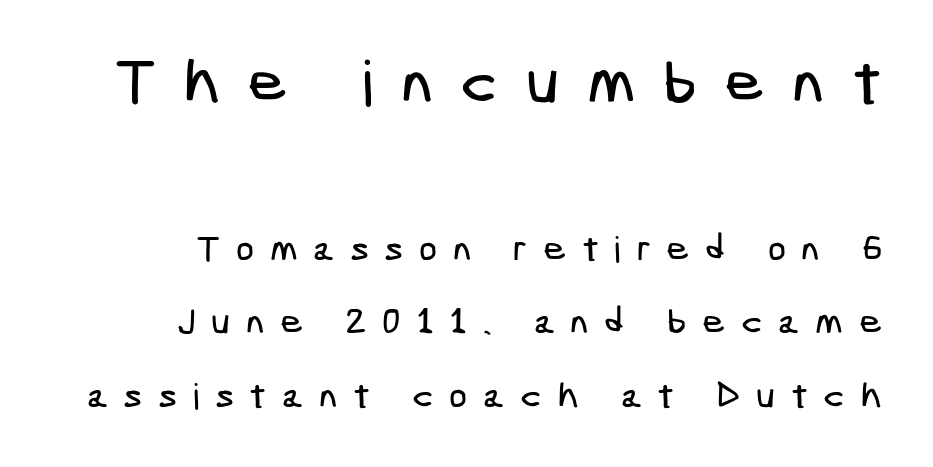
The image shows 63 px condensed sans-serif type; set right-aligned, loose line spacing (2.05x), unusually wide letter spacing (+0.43 em), not underlined; the first (top) block is 1.75x larger; low stroke contrast and a medium x-height.
